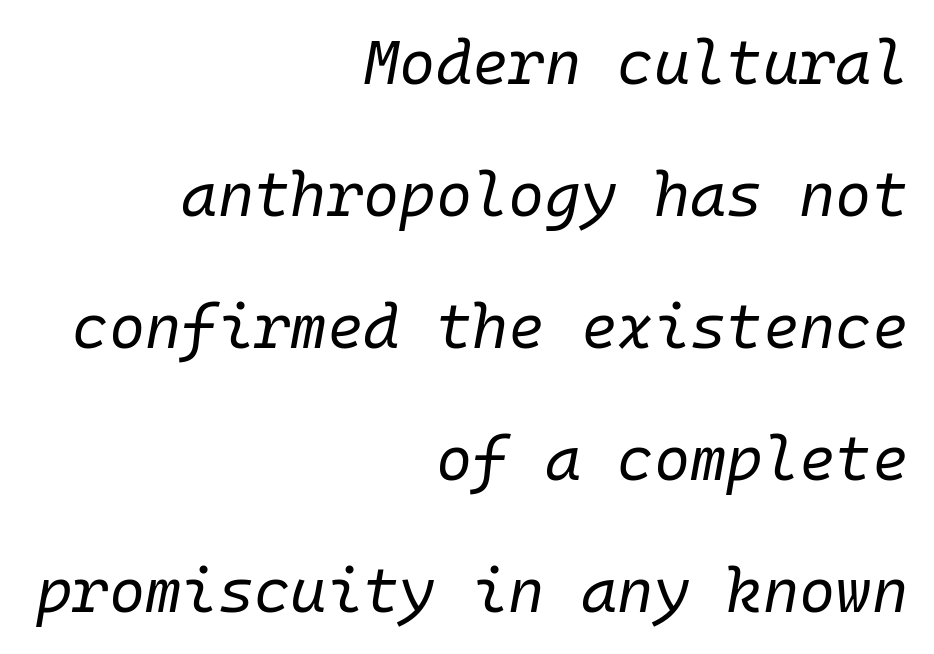
Any mark beneath the type? The region is blank. Tracking value appears to be zero — textbook default spacing. This reads as an unemphasized weight, regular at the heaviest. Think of a typewriter: that constant character pitch is what you see here.
